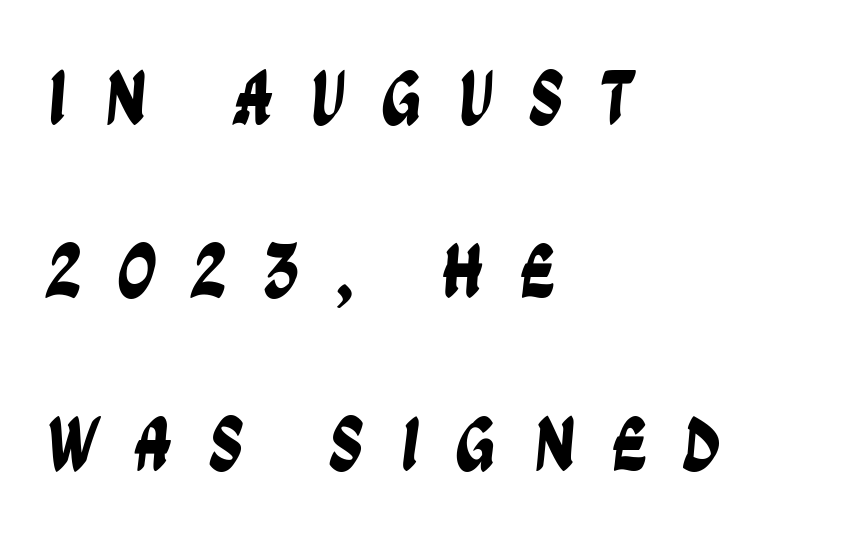
{"serif": "no", "width": "condensed", "stroke_contrast": "low", "x_height": "large", "monospaced": "no", "underline": "no", "align": "left", "line_spacing": "loose", "line_spacing_ratio": 2.22, "letter_spacing": "wide", "letter_spacing_em": 0.45, "glyph_px": 78}
